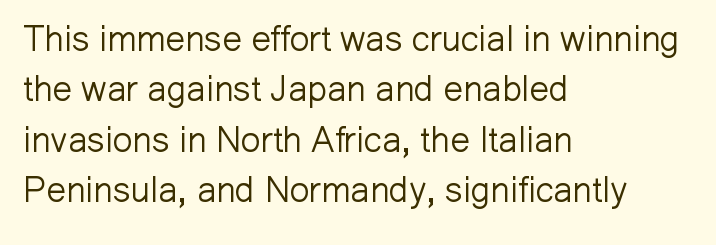
Q: Is the text bold? A: No.
Q: Is the text italic (slanted)? A: No, it is upright.
Q: Is the typeface a serif or a sans-serif typeface? A: Sans-serif.
Q: Is the text underlined? A: No.
Q: How is the paragraph aligned? A: Left-aligned.
Q: Is the spacing between letters normal or unusually wide? A: Normal.
Q: Is the spacing between lines tight, normal or loose? A: Normal.
Q: Width (condensed, normal, or wide)? A: Normal.
Q: Stroke contrast? A: Low.
Q: x-height? A: Medium.
Q: Monospaced? A: No.
